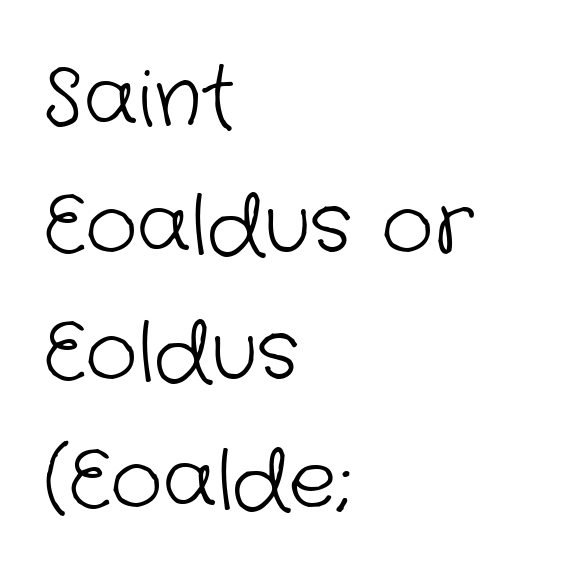
The rendering uses natural spacing where letterforms have individual widths. Tracking here is standard; glyphs follow each other at the usual distance. Leftover space on each line is placed entirely after the last word. Type without underlining. This block has exactly the height ordinary leading produces. The weight tops out at a normal text grade.
